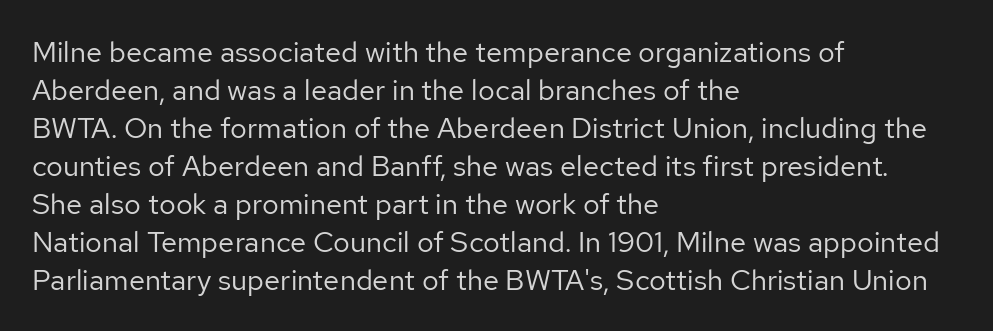
The image shows 29 px regular-weight sans-serif type, upright; set left-aligned, normal line spacing (1.31x), normal letter spacing, not underlined; low stroke contrast and a medium x-height.
